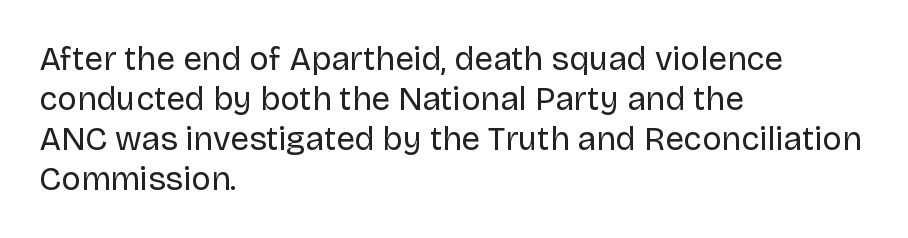
Q: Is the text bold? A: No.
Q: Is the text italic (slanted)? A: No, it is upright.
Q: Is the typeface a serif or a sans-serif typeface? A: Sans-serif.
Q: Is the text underlined? A: No.
Q: How is the paragraph aligned? A: Left-aligned.
Q: Is the spacing between letters normal or unusually wide? A: Normal.
Q: Width (condensed, normal, or wide)? A: Normal.
Q: Stroke contrast? A: Low.
Q: x-height? A: Large.
Q: Monospaced? A: No.
